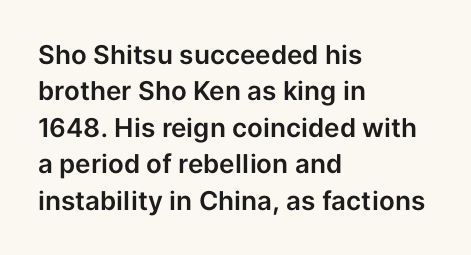
{"italic": "no", "underline": "no", "align": "left", "line_spacing": "normal", "line_spacing_ratio": 1.4, "letter_spacing": "normal", "letter_spacing_em": 0.0, "glyph_px": 26}
